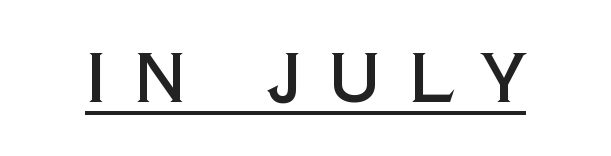
{"serif": "no", "italic": "no", "width": "normal", "x_height": "large", "monospaced": "no", "underline": "yes", "letter_spacing": "wide", "letter_spacing_em": 0.37, "glyph_px": 70}
